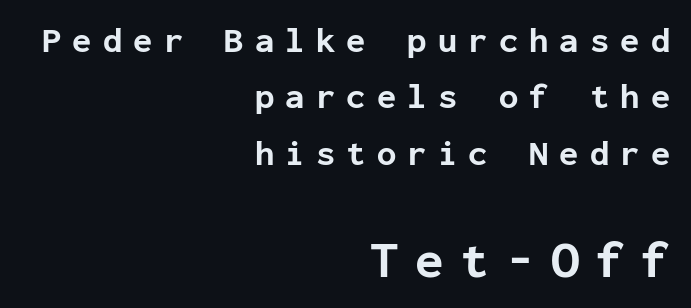
The image shows 52 px bold sans-serif type, upright, monospaced; set right-aligned, normal line spacing (1.61x), unusually wide letter spacing (+0.32 em), not underlined; the second (bottom) block is 1.49x larger; low stroke contrast and a medium x-height.
